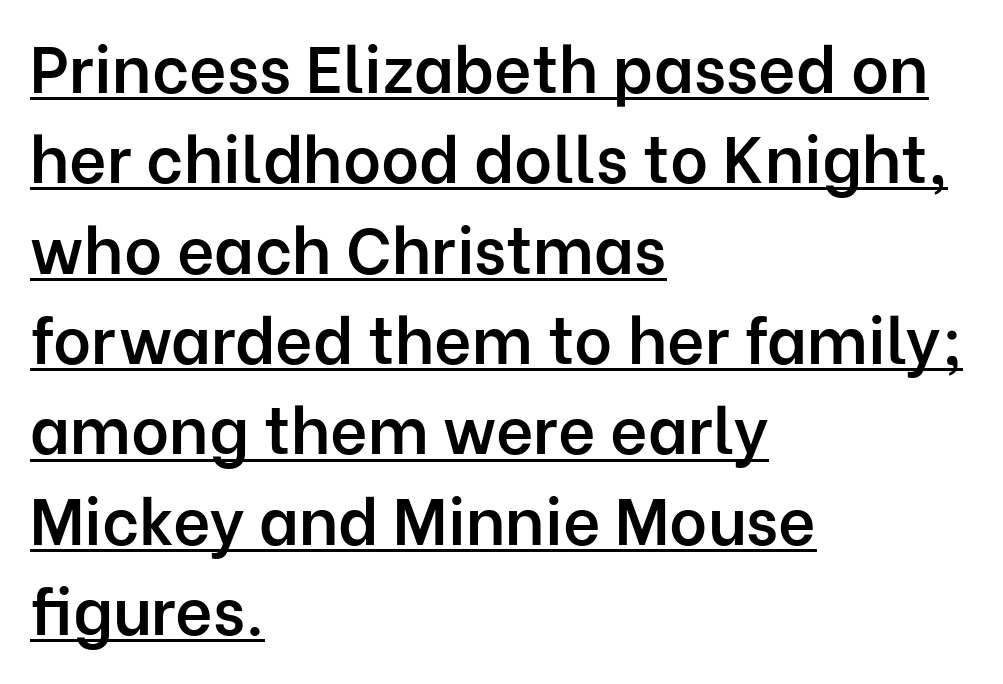
Q: Is the text bold? A: Semi-bold.
Q: Is the text italic (slanted)? A: No, it is upright.
Q: Is the typeface a serif or a sans-serif typeface? A: Sans-serif.
Q: Is the text underlined? A: Yes.
Q: How is the paragraph aligned? A: Left-aligned.
Q: Is the spacing between letters normal or unusually wide? A: Normal.
Q: Is the spacing between lines tight, normal or loose? A: Normal.
Q: Width (condensed, normal, or wide)? A: Normal.
Q: Stroke contrast? A: Low.
Q: x-height? A: Medium.
Q: Monospaced? A: No.
